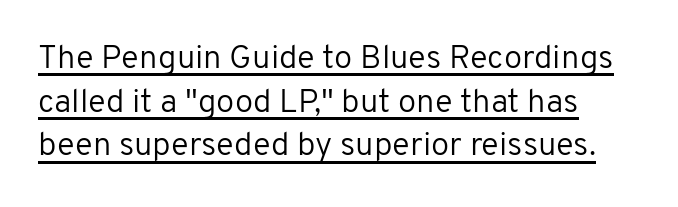
No heavy texture on the line: the type isn't bold. The rendering uses natural spacing where letterforms have individual widths. Each line of the rendering has a horizontal stroke beneath the glyphs. The type sits square on the baseline with zero lean.
